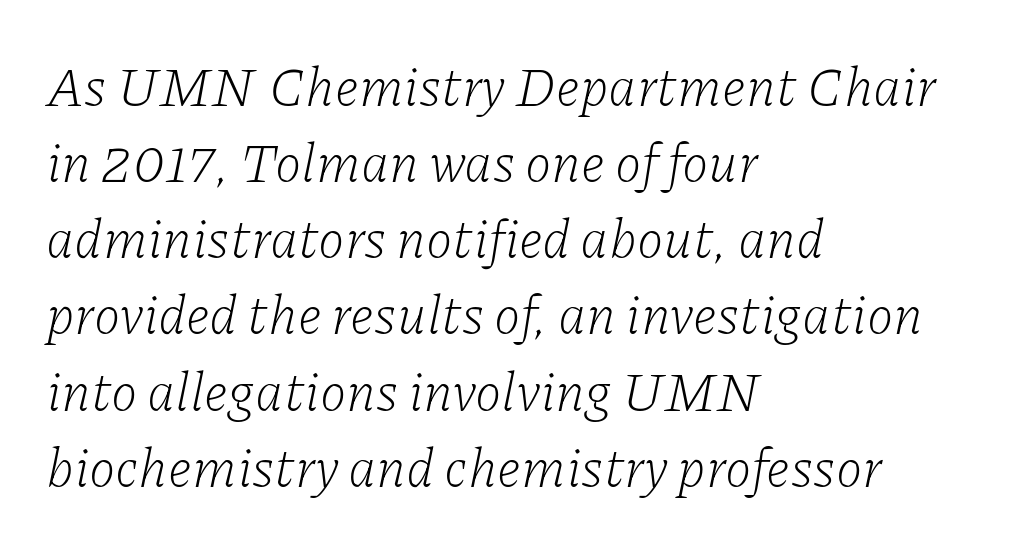
Think of a printed novel: that variable character pitch is what you see here. Note: serifs present on the glyphs. Is the type heavy? It reads as light-to-regular instead. Observe the ordinary spacing: letters are neighbours, not strangers. Rendered with sloped, italic letterforms. Normally led — the rows are evenly, conventionally spaced.
